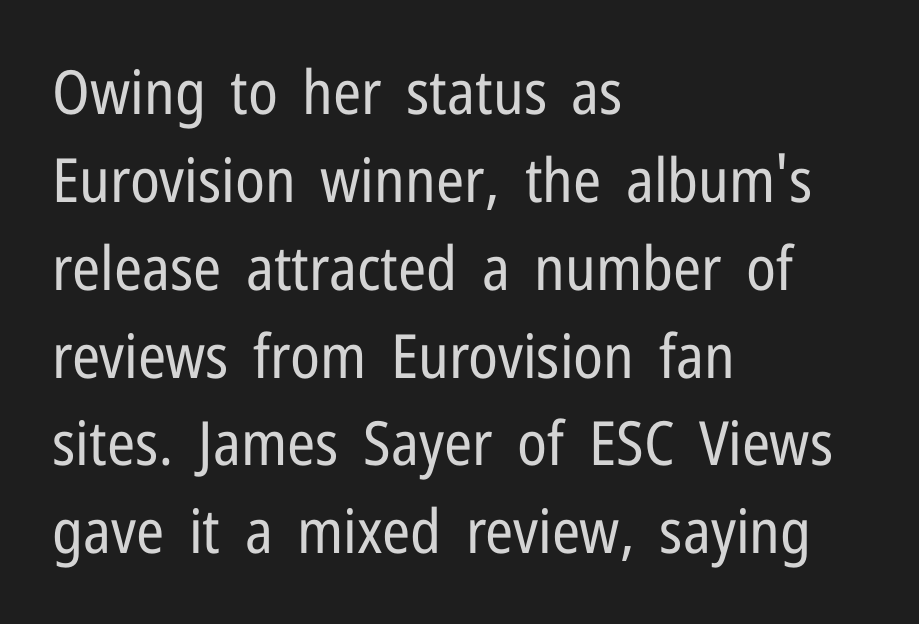
Q: Is the text bold? A: No.
Q: Is the text italic (slanted)? A: No, it is upright.
Q: Is the typeface a serif or a sans-serif typeface? A: Sans-serif.
Q: Is the text underlined? A: No.
Q: How is the paragraph aligned? A: Left-aligned.
Q: Is the spacing between letters normal or unusually wide? A: Normal.
Q: Is the spacing between lines tight, normal or loose? A: Normal.
Q: Width (condensed, normal, or wide)? A: Condensed.
Q: Stroke contrast? A: Low.
Q: x-height? A: Medium.
Q: Monospaced? A: No.
